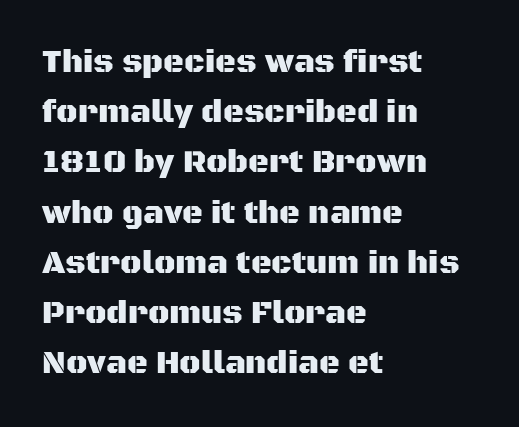
The image shows 32 px sans-serif type, upright; set left-aligned, normal line spacing (1.57x), normal letter spacing, not underlined; medium stroke contrast and a large x-height.
